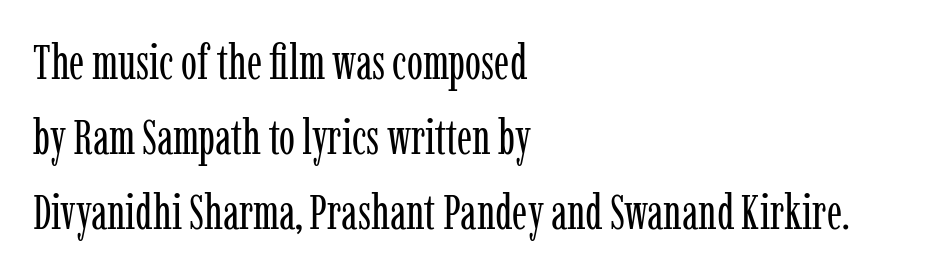
{"serif": "yes", "italic": "no", "bold": "no", "weight": "regular", "width": "condensed", "stroke_contrast": "low", "x_height": "medium", "monospaced": "no", "underline": "no", "align": "left", "line_spacing": "normal", "line_spacing_ratio": 1.56, "letter_spacing": "normal", "letter_spacing_em": 0.0, "glyph_px": 48}
